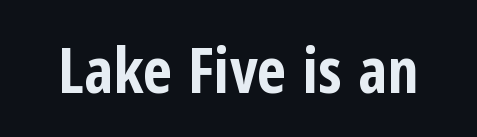
{"serif": "no", "italic": "no", "bold": "yes", "weight": "bold", "width": "condensed", "stroke_contrast": "low", "x_height": "medium", "monospaced": "no", "underline": "no", "letter_spacing": "normal", "letter_spacing_em": 0.0, "glyph_px": 63}
